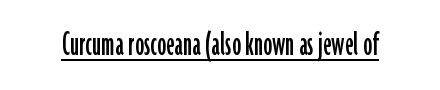
Default kerning and tracking; the words read as compact shapes. Designer's note — italics off, roman on. Looks like regular typesetting: each glyph gets only the width it needs. These characters rest on top of a visible drawn line. Examine the stroke ends and you'll find no serifs.
